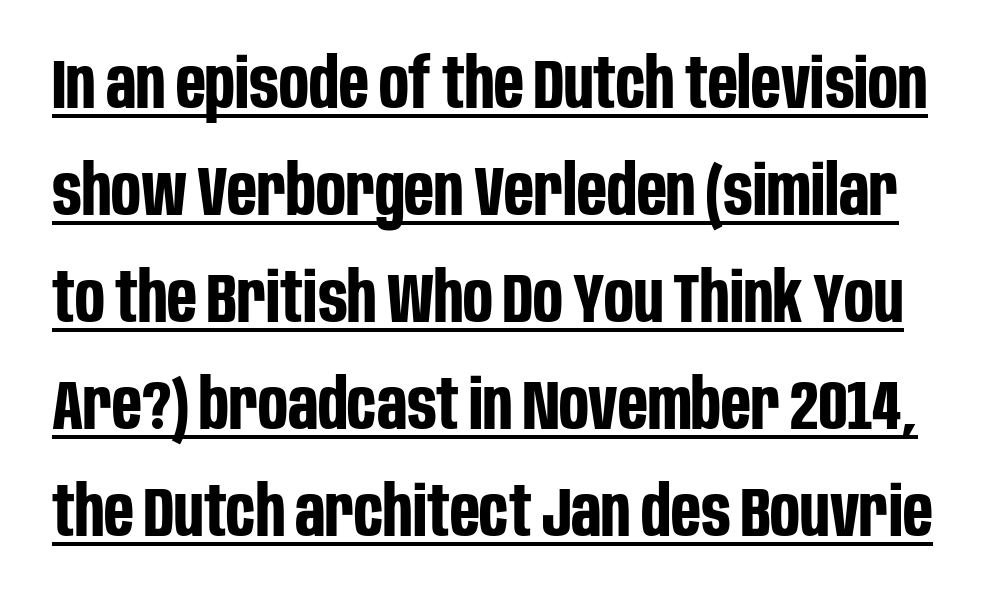
Q: Is the text bold? A: Yes.
Q: Is the text italic (slanted)? A: No, it is upright.
Q: Is the typeface a serif or a sans-serif typeface? A: Sans-serif.
Q: Is the text underlined? A: Yes.
Q: Is the spacing between letters normal or unusually wide? A: Normal.
Q: Is the spacing between lines tight, normal or loose? A: Normal.
Q: Width (condensed, normal, or wide)? A: Condensed.
Q: Stroke contrast? A: Low.
Q: x-height? A: Large.
Q: Monospaced? A: No.
